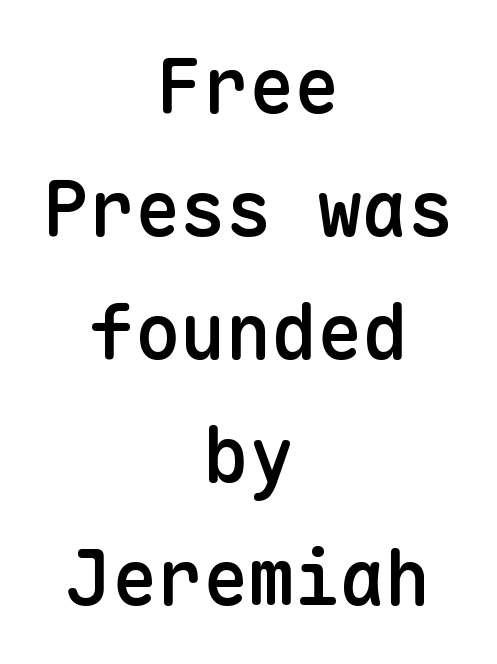
Observe the ordinary spacing: letters are neighbours, not strangers. Regarding leading, the lines here are spaced in the standard way. One-word summary of the alignment: center. You can tell from the bare stems that sans-serif type was used. A roman cut, with each character standing at attention.
